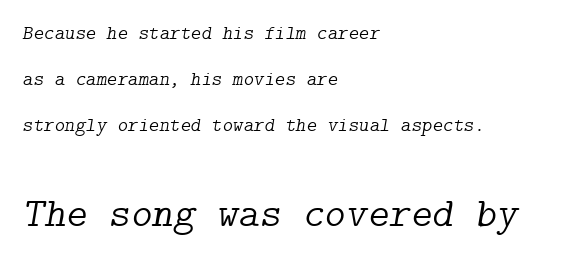
Q: Is the text bold? A: No.
Q: Is the text italic (slanted)? A: Yes, it leans right by about 9 degrees.
Q: Is the typeface a serif or a sans-serif typeface? A: Serif.
Q: Is the text underlined? A: No.
Q: How is the paragraph aligned? A: Left-aligned.
Q: Is the spacing between letters normal or unusually wide? A: Normal.
Q: Is the spacing between lines tight, normal or loose? A: Loose.
Q: Which block of text is set in a larger size, the first (top) or the second (bottom)? A: The second (bottom) one.
Q: Width (condensed, normal, or wide)? A: Normal.
Q: Stroke contrast? A: Low.
Q: x-height? A: Medium.
